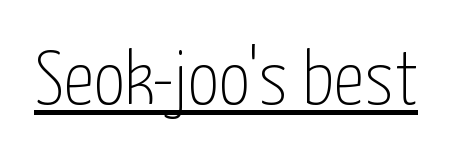
The lettering holds an erect, upright posture throughout. Inter-character spacing is left at the font's built-in metrics. Looks like regular typesetting: each glyph gets only the width it needs. Does a line run under the words? Yes, clearly.
